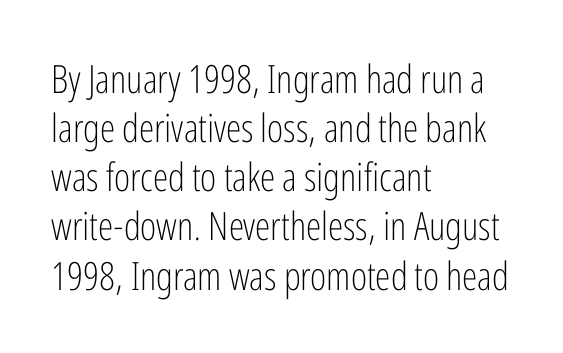
The image shows 39 px light, condensed sans-serif type, upright; set left-aligned, normal line spacing (1.26x), normal letter spacing, not underlined; low stroke contrast and a medium x-height.
